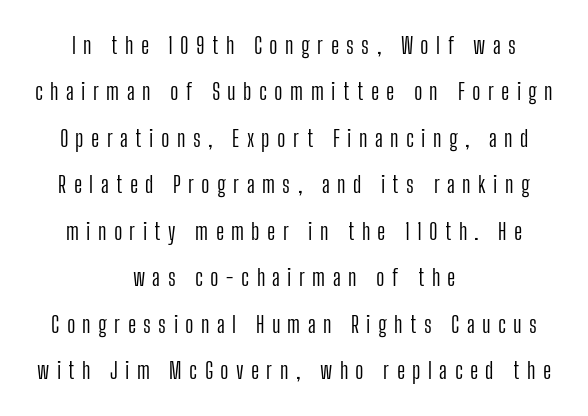
Line starts and ends both wander, symmetrically. A typesetter would mark this as roman, not italic. Caption: face not bold, strokes unweighted. Quick note: underline off.
